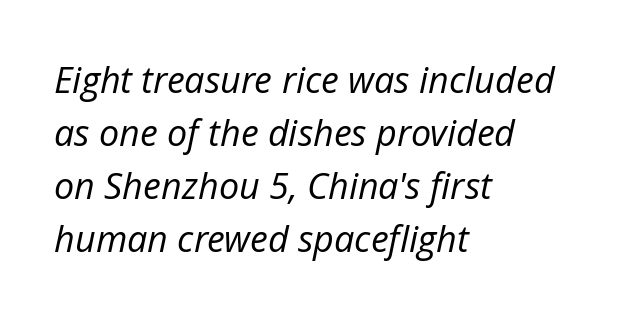
Think of a printed novel: that variable character pitch is what you see here. Unmarked baselines from the first word to the last. Spacing between characters is what you'd get straight out of the box. The typography opts for an oblique posture over an upright one.
